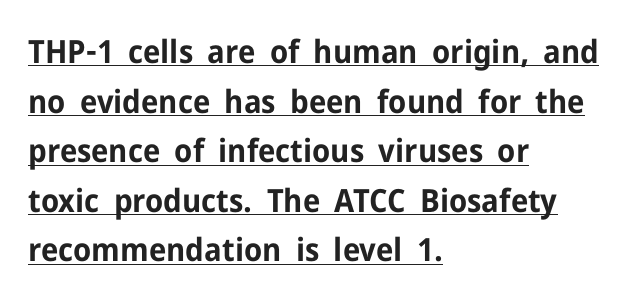
{"serif": "no", "italic": "no", "bold": "yes", "weight": "bold", "width": "normal", "stroke_contrast": "low", "x_height": "medium", "monospaced": "no", "underline": "yes", "align": "left", "line_spacing": "normal", "line_spacing_ratio": 1.55, "letter_spacing": "normal", "letter_spacing_em": 0.0, "glyph_px": 32}
